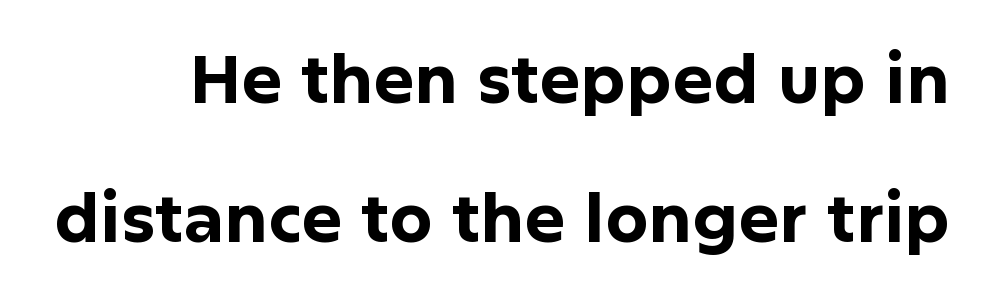
Q: Is the text bold? A: Yes.
Q: Is the text italic (slanted)? A: No, it is upright.
Q: Is the typeface a serif or a sans-serif typeface? A: Sans-serif.
Q: Is the text underlined? A: No.
Q: Is the spacing between letters normal or unusually wide? A: Normal.
Q: Is the spacing between lines tight, normal or loose? A: Loose.
Q: Width (condensed, normal, or wide)? A: Normal.
Q: Stroke contrast? A: Low.
Q: x-height? A: Medium.
Q: Monospaced? A: No.
